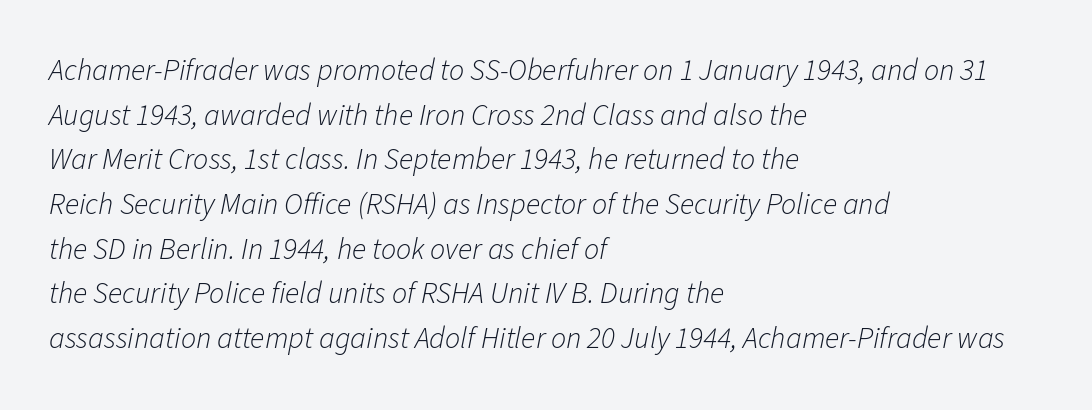
{"italic": "yes", "lean": "right", "slant_degrees": 11, "bold": "no", "weight": "light", "width": "normal", "stroke_contrast": "low", "x_height": "medium", "monospaced": "no", "underline": "no", "align": "left", "line_spacing": "normal", "line_spacing_ratio": 1.49, "letter_spacing": "normal", "letter_spacing_em": 0.0, "glyph_px": 30}
